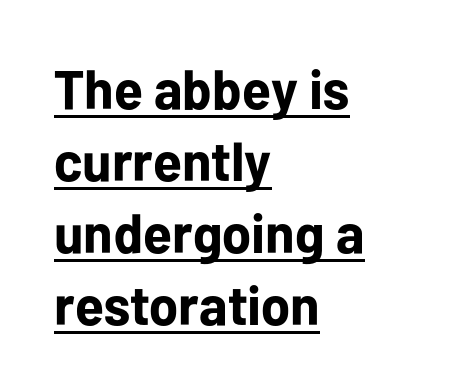
The image shows 55 px bold sans-serif type, upright; set left-aligned, normal line spacing (1.31x), normal letter spacing, underlined; low stroke contrast and a medium x-height.
